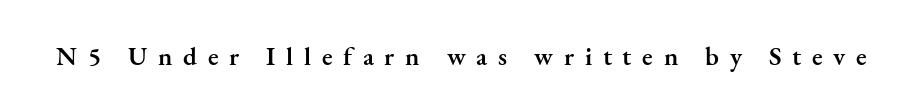
Q: Is the text bold? A: Semi-bold.
Q: Is the text italic (slanted)? A: No, it is upright.
Q: Is the text underlined? A: No.
Q: Is the spacing between letters normal or unusually wide? A: Unusually wide.
